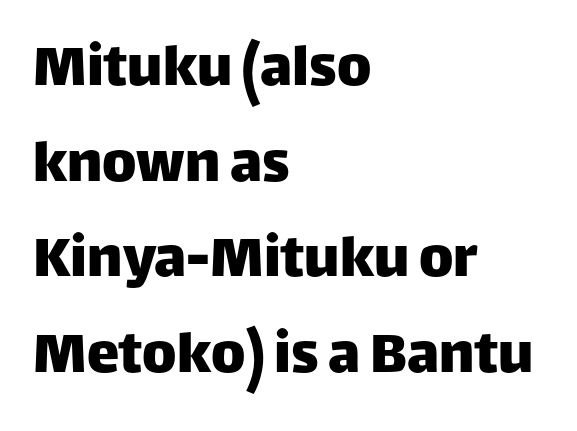
Q: Is the text italic (slanted)? A: No, it is upright.
Q: Is the typeface a serif or a sans-serif typeface? A: Sans-serif.
Q: Is the text underlined? A: No.
Q: How is the paragraph aligned? A: Left-aligned.
Q: Is the spacing between letters normal or unusually wide? A: Normal.
Q: Is the spacing between lines tight, normal or loose? A: Normal.
Q: Width (condensed, normal, or wide)? A: Normal.
Q: Stroke contrast? A: Low.
Q: x-height? A: Large.
Q: Monospaced? A: No.
